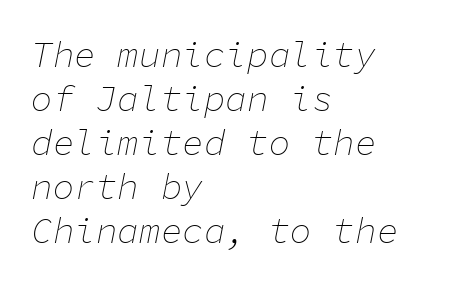
Q: Is the text bold? A: No.
Q: Is the text italic (slanted)? A: Yes, it leans right by about 11 degrees.
Q: Is the text underlined? A: No.
Q: How is the paragraph aligned? A: Left-aligned.
Q: Is the spacing between letters normal or unusually wide? A: Normal.
Q: Width (condensed, normal, or wide)? A: Normal.
Q: Stroke contrast? A: Low.
Q: x-height? A: Medium.
Q: Monospaced? A: Yes.
